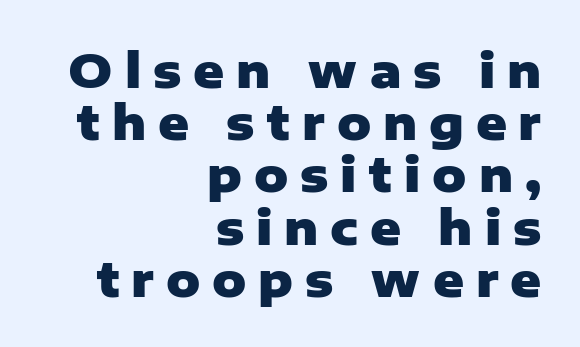
The image shows 47 px heavy sans-serif type, upright; set right-aligned, tight line spacing (1.11x), unusually wide letter spacing (+0.25 em), not underlined; low stroke contrast and a medium x-height.
